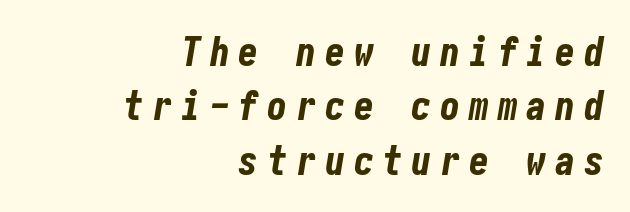
{"italic": "yes", "lean": "right", "slant_degrees": 10, "bold": "yes", "weight": "bold", "width": "condensed", "stroke_contrast": "low", "x_height": "medium", "underline": "no", "align": "right", "line_spacing": "normal", "line_spacing_ratio": 1.36, "letter_spacing": "wide", "letter_spacing_em": 0.22, "glyph_px": 40}
